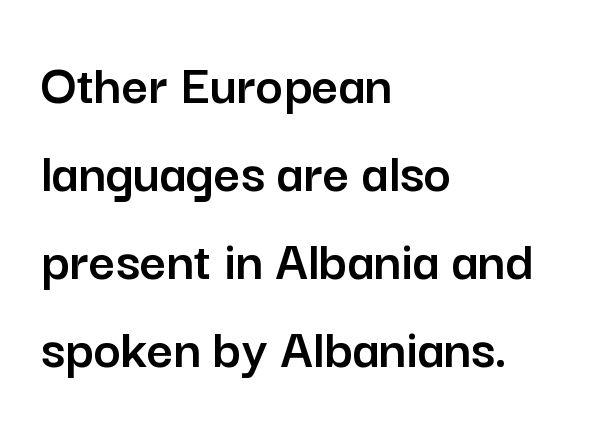
The image shows 58 px sans-serif type, upright; set left-aligned, normal line spacing (1.52x), normal letter spacing, not underlined; low stroke contrast and a medium x-height.
